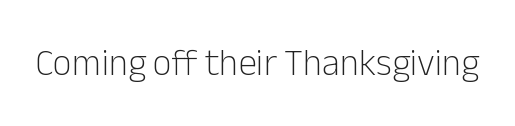
Q: Is the text bold? A: No.
Q: Is the text italic (slanted)? A: No, it is upright.
Q: Is the typeface a serif or a sans-serif typeface? A: Sans-serif.
Q: Is the text underlined? A: No.
Q: Is the spacing between letters normal or unusually wide? A: Normal.
Q: Width (condensed, normal, or wide)? A: Normal.
Q: Stroke contrast? A: Low.
Q: x-height? A: Medium.
Q: Monospaced? A: No.
